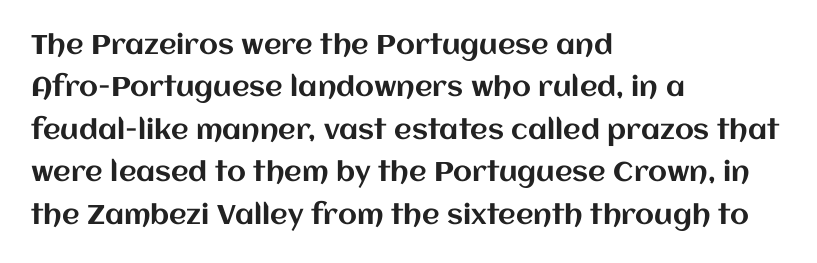
The image shows 27 px text type, upright; set left-aligned, normal line spacing (1.57x), normal letter spacing, not underlined.
